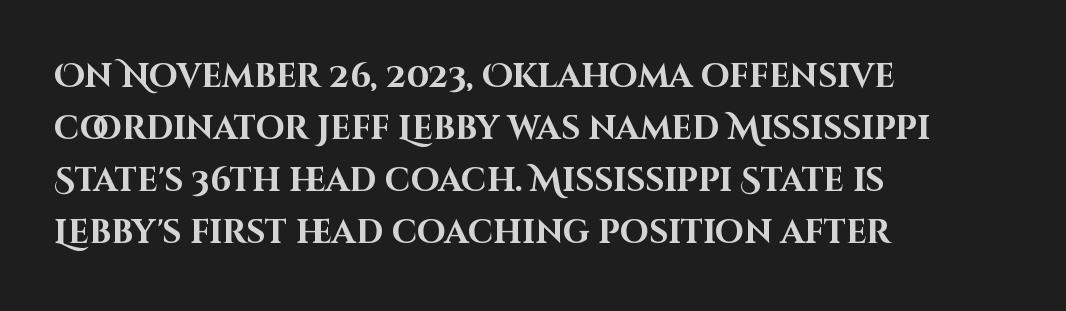
The image shows 33 px bold sans-serif type, upright; set left-aligned, normal line spacing (1.58x), normal letter spacing, not underlined; high stroke contrast and a large x-height.
